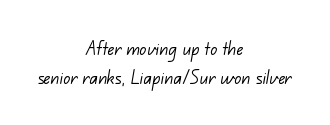
Successive baselines arrive at the customary interval. A typesetter would call this zero additional tracking. Weight class: somewhere from thin through regular. The paragraph has two soft edges and a firm central axis. Type without underlining.
